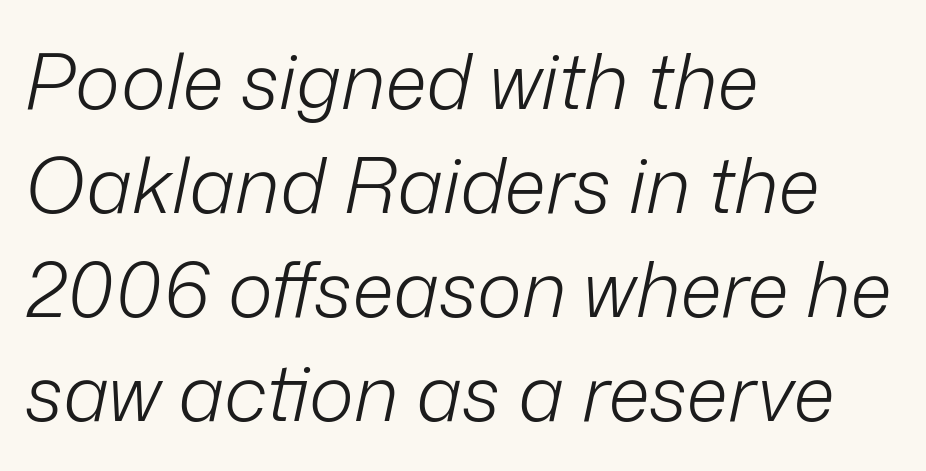
{"italic": "yes", "lean": "right", "slant_degrees": 12, "bold": "no", "weight": "light", "width": "normal", "stroke_contrast": "low", "x_height": "medium", "monospaced": "no", "underline": "no", "align": "left", "line_spacing": "normal", "line_spacing_ratio": 1.35, "letter_spacing": "normal", "letter_spacing_em": 0.0, "glyph_px": 77}
